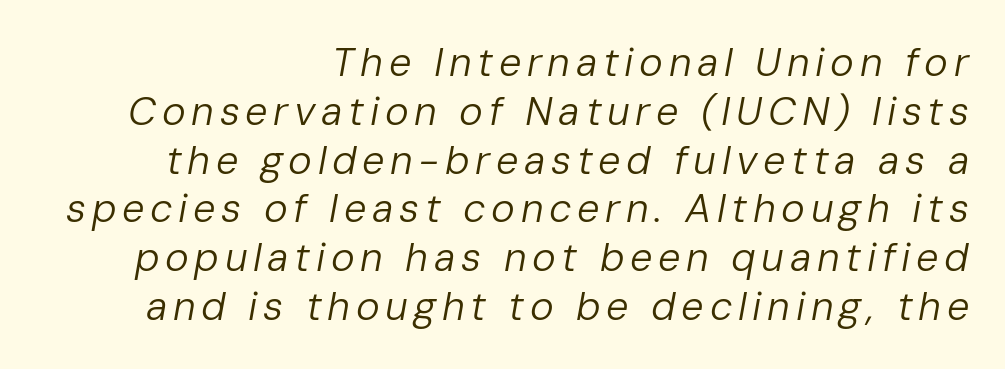
Proportional: the letters do not fall into vertical columns. The zone under the glyphs is completely vacant. Teacher's note: observe the even right margin — that is flush-right alignment. Tall strokes in this sample are angled rather than plumb. Each stroke keeps to a modest, everyday thickness or less.
